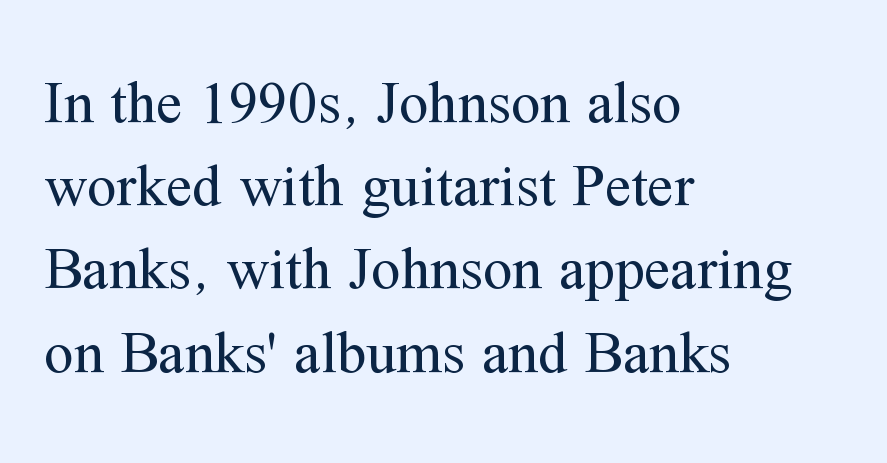
The image shows 59 px regular-weight serif type, upright; set left-aligned, normal line spacing (1.41x), normal letter spacing, not underlined; medium stroke contrast and a medium x-height.
